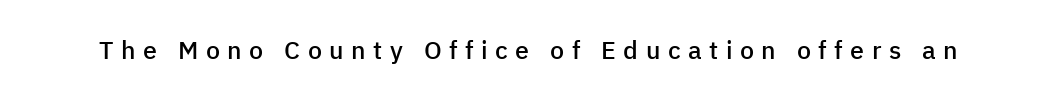
Q: Is the text bold? A: Semi-bold.
Q: Is the text italic (slanted)? A: No, it is upright.
Q: Is the text underlined? A: No.
Q: Is the spacing between letters normal or unusually wide? A: Unusually wide.
